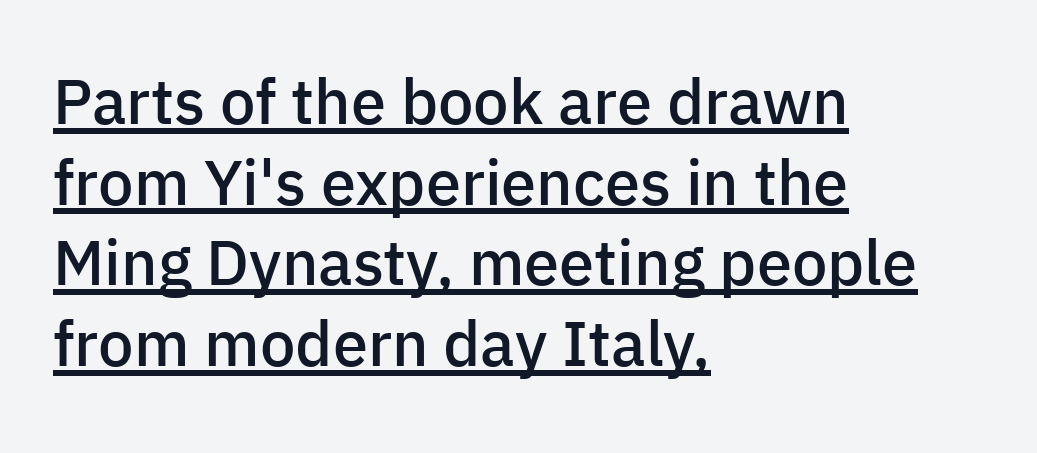
{"serif": "no", "italic": "no", "bold": "semi", "weight": "semibold", "width": "normal", "stroke_contrast": "low", "x_height": "medium", "monospaced": "no", "underline": "yes", "align": "left", "line_spacing": "normal", "line_spacing_ratio": 1.28, "letter_spacing": "normal", "letter_spacing_em": 0.0, "glyph_px": 63}
